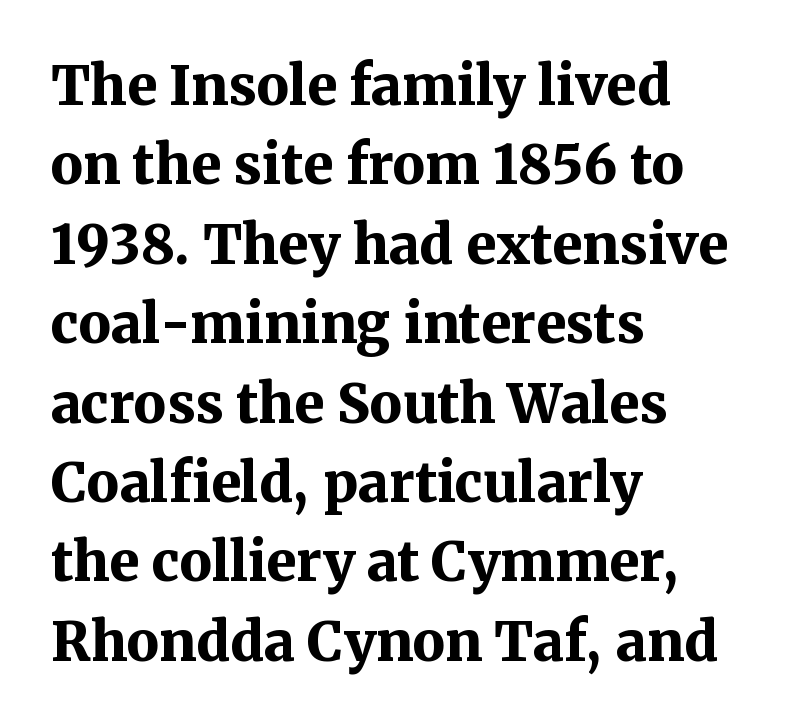
Q: Is the text bold? A: Yes.
Q: Is the text italic (slanted)? A: No, it is upright.
Q: Is the typeface a serif or a sans-serif typeface? A: Serif.
Q: Is the text underlined? A: No.
Q: How is the paragraph aligned? A: Left-aligned.
Q: Is the spacing between letters normal or unusually wide? A: Normal.
Q: Is the spacing between lines tight, normal or loose? A: Normal.
Q: Width (condensed, normal, or wide)? A: Normal.
Q: Stroke contrast? A: Medium.
Q: x-height? A: Medium.
Q: Monospaced? A: No.
